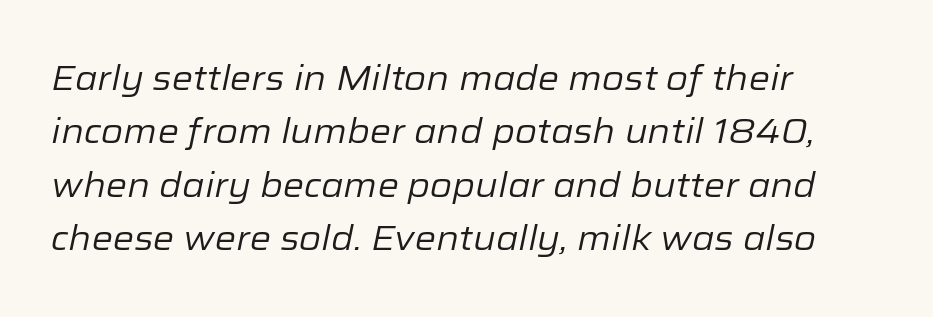
The image shows 34 px regular-weight type, italic (leaning right); set left-aligned, normal line spacing (1.57x), normal letter spacing, not underlined; low stroke contrast and a medium x-height.
